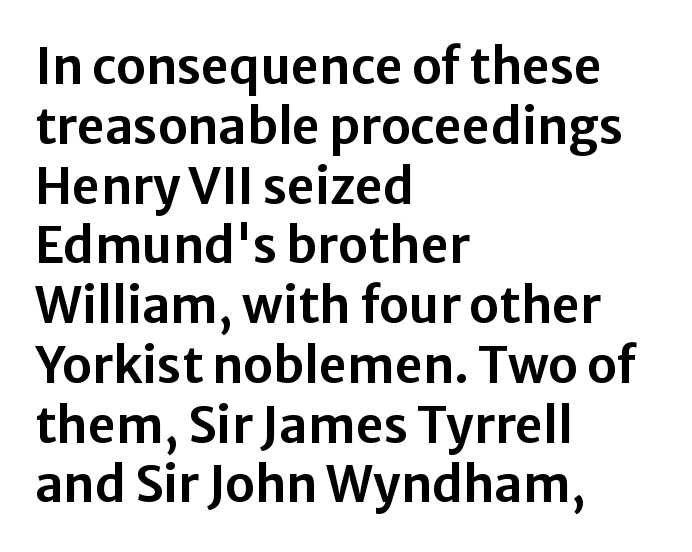
The face used here is proportionally spaced, like ordinary book or web type. Descenders hang freely into open space. In terms of letterspacing, this is plain default setting. The characters display no serif detailing; their extremities are plain.
